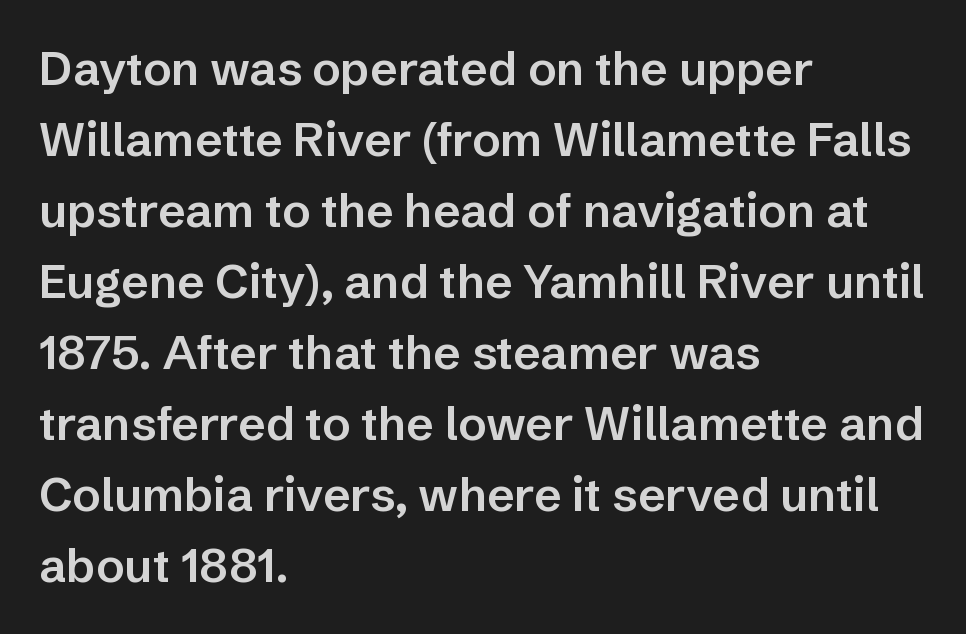
Q: Is the text bold? A: Semi-bold.
Q: Is the text italic (slanted)? A: No, it is upright.
Q: Is the typeface a serif or a sans-serif typeface? A: Sans-serif.
Q: Is the text underlined? A: No.
Q: How is the paragraph aligned? A: Left-aligned.
Q: Is the spacing between letters normal or unusually wide? A: Normal.
Q: Is the spacing between lines tight, normal or loose? A: Normal.
Q: Width (condensed, normal, or wide)? A: Normal.
Q: Stroke contrast? A: Low.
Q: x-height? A: Medium.
Q: Monospaced? A: No.
